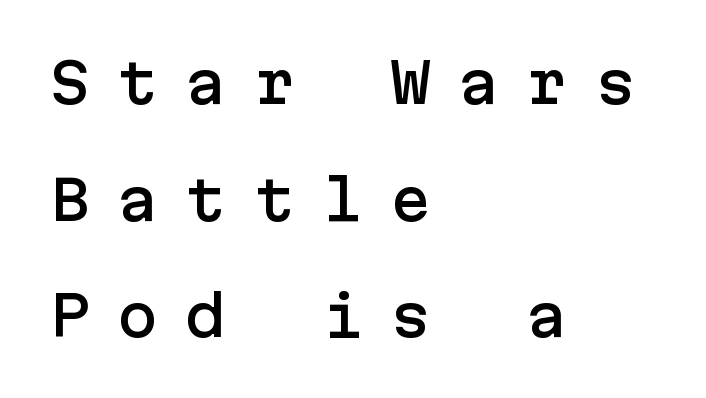
The specimen omits any rule beneath the text block's lines. This is the regular roman posture of the typeface. Honestly, the rows look like they've been pulled way apart. Short and long lines alike share a common starting point at left. The typeface chosen for these lines omits serifs. The letterforms stand isolated, each surrounded by extra space.
